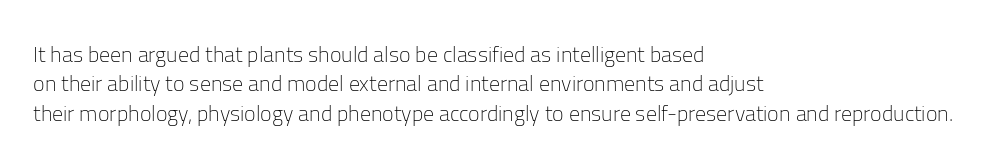
The image shows 22 px text type, upright; set left-aligned, normal line spacing (1.34x), normal letter spacing, not underlined.
